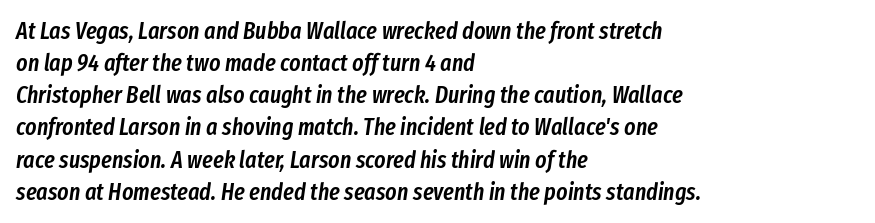
Q: Is the text bold? A: Semi-bold.
Q: Is the text italic (slanted)? A: Yes, it leans right by about 8 degrees.
Q: Is the text underlined? A: No.
Q: How is the paragraph aligned? A: Left-aligned.
Q: Is the spacing between letters normal or unusually wide? A: Normal.
Q: Is the spacing between lines tight, normal or loose? A: Normal.
